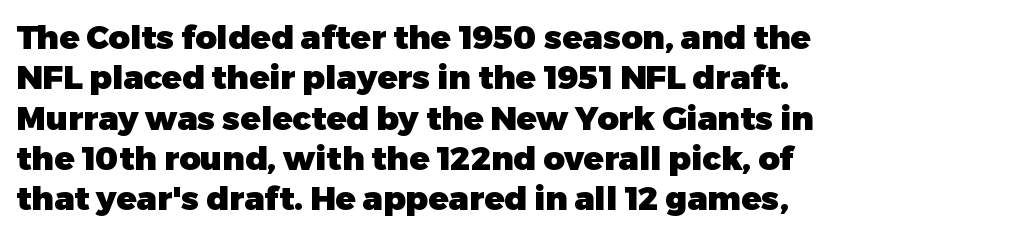
Q: Is the text bold? A: Yes.
Q: Is the text italic (slanted)? A: No, it is upright.
Q: Is the typeface a serif or a sans-serif typeface? A: Sans-serif.
Q: Is the text underlined? A: No.
Q: How is the paragraph aligned? A: Left-aligned.
Q: Is the spacing between letters normal or unusually wide? A: Normal.
Q: Width (condensed, normal, or wide)? A: Normal.
Q: Stroke contrast? A: Low.
Q: x-height? A: Medium.
Q: Monospaced? A: No.
